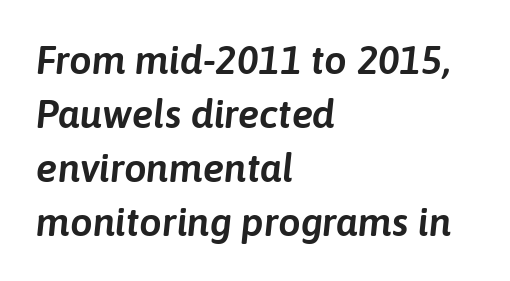
The image shows 40 px text type, italic (leaning right); set left-aligned, normal line spacing (1.35x), normal letter spacing, not underlined; low stroke contrast and a medium x-height.
